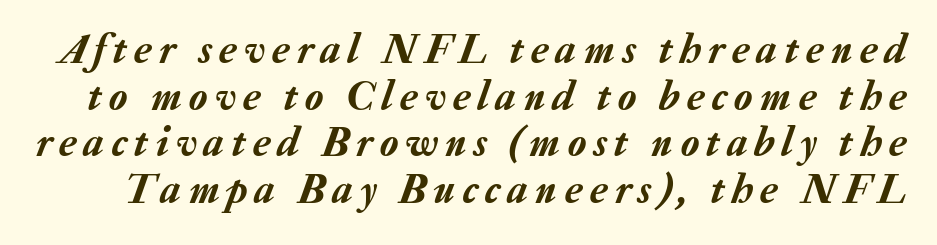
Here the designer chose a conventional face with non-uniform glyph widths. One glance says dense: line gaps are narrower than usual. The baseline area is clear. Designer's note — italics engaged.
